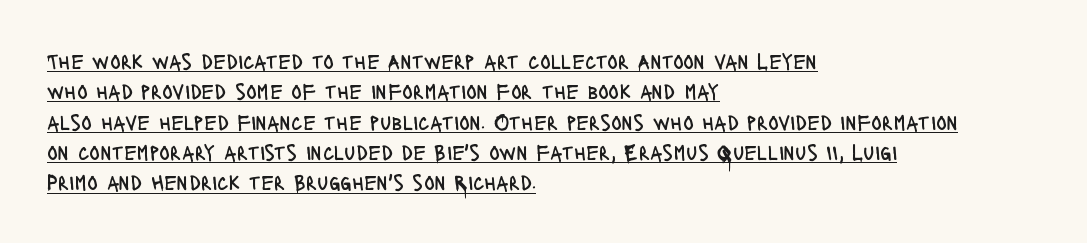
Standard letterfit; no display-style spreading of the glyphs. The rendering anchors every line to the left-hand side. The letters stand upright; this is a roman face. The specimen includes a rule beneath the text block's lines.
